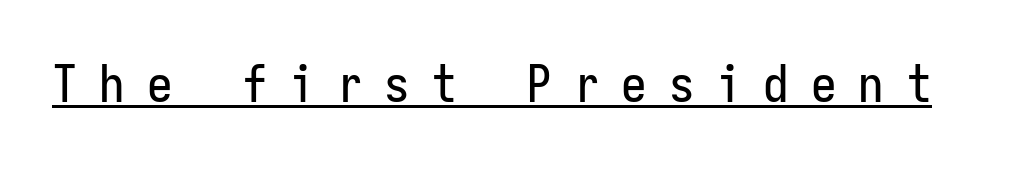
Q: Is the text italic (slanted)? A: No, it is upright.
Q: Is the typeface a serif or a sans-serif typeface? A: Sans-serif.
Q: Is the text underlined? A: Yes.
Q: Is the spacing between letters normal or unusually wide? A: Unusually wide.
Q: Width (condensed, normal, or wide)? A: Condensed.
Q: Stroke contrast? A: Low.
Q: x-height? A: Medium.
Q: Monospaced? A: Yes.
